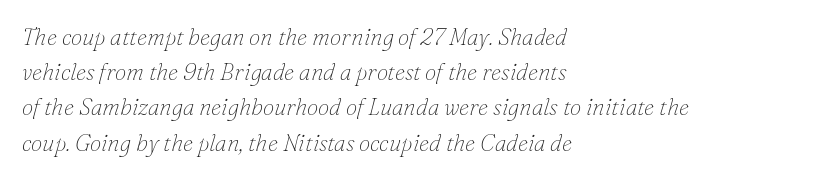
The strip under each line holds only bare page. A quiet, ordinary-to-light weight characterises the typeface. Observe the lean: these are italic letterforms. The letters sit at their default tracking, neither squeezed nor spread. The leading is moderate, giving the passage an even texture. The lines are quadded left.
